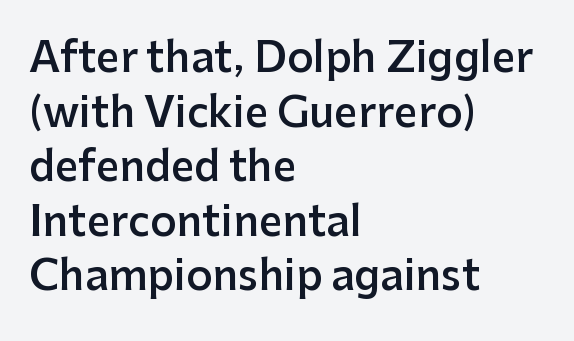
The image shows 41 px semibold sans-serif type, upright; set left-aligned, normal line spacing (1.33x), normal letter spacing, not underlined; low stroke contrast and a medium x-height.
